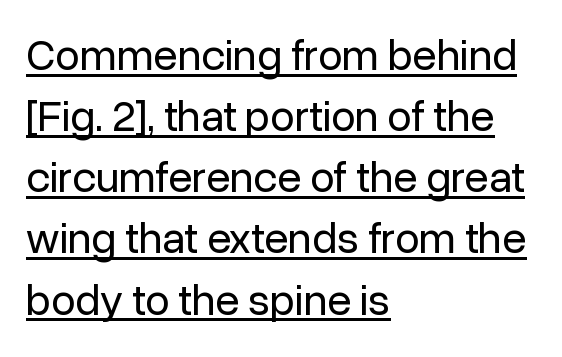
{"serif": "no", "italic": "no", "bold": "no", "weight": "regular", "width": "normal", "stroke_contrast": "low", "x_height": "medium", "monospaced": "no", "underline": "yes", "align": "left", "line_spacing": "normal", "line_spacing_ratio": 1.39, "letter_spacing": "normal", "letter_spacing_em": 0.0, "glyph_px": 44}
